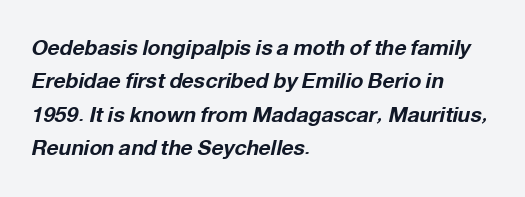
{"italic": "yes", "lean": "right", "slant_degrees": 12, "bold": "yes", "underline": "no", "align": "left", "line_spacing": "normal", "line_spacing_ratio": 1.59, "letter_spacing": "normal", "letter_spacing_em": 0.0, "glyph_px": 21}
